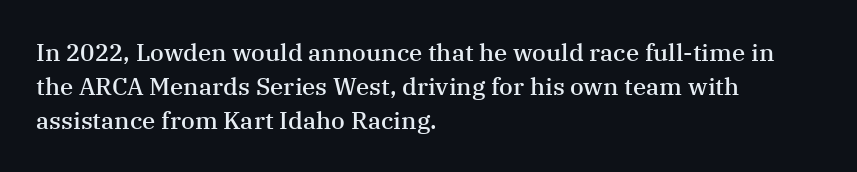
{"italic": "no", "bold": "semi", "underline": "no", "align": "left", "line_spacing": "normal", "line_spacing_ratio": 1.41, "letter_spacing": "normal", "letter_spacing_em": 0.0, "glyph_px": 24}
